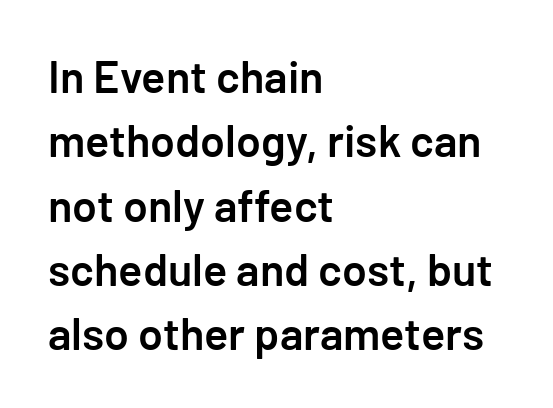
This sample keeps an unexceptional amount of space between lines. Nothing unusual about the tracking: characters are spaced as the font intends. The designer went with a sans here, leaving each stem footless. Visually the block forms a straight wall on the left and a jagged coastline on the right.
